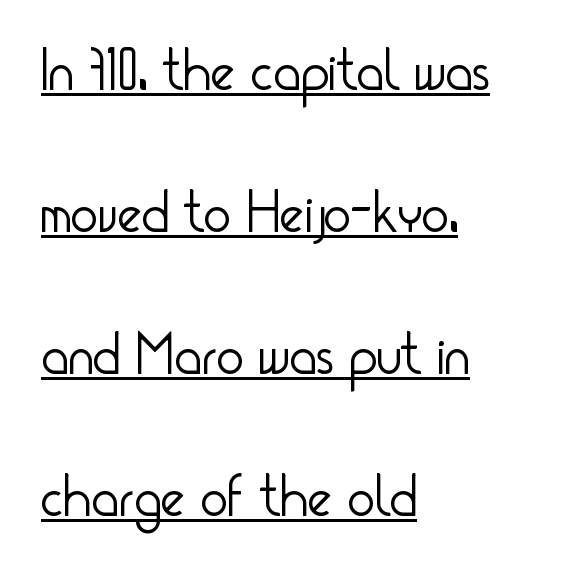
{"serif": "no", "italic": "no", "bold": "no", "weight": "light", "width": "condensed", "stroke_contrast": "low", "x_height": "small", "monospaced": "no", "underline": "yes", "align": "left", "line_spacing": "loose", "line_spacing_ratio": 2.45, "letter_spacing": "normal", "letter_spacing_em": 0.0, "glyph_px": 58}
